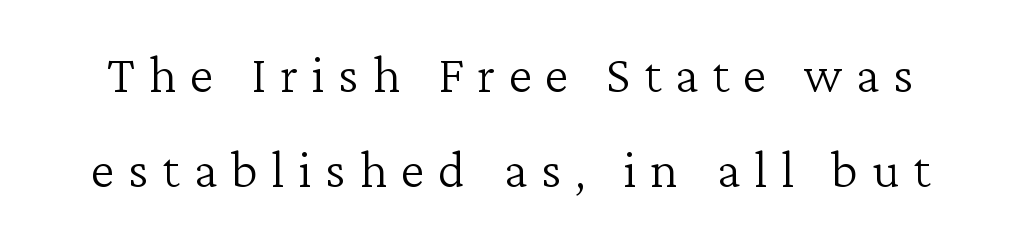
{"serif": "yes", "italic": "no", "bold": "no", "weight": "light", "width": "normal", "stroke_contrast": "low", "x_height": "medium", "monospaced": "no", "underline": "no", "line_spacing_ratio": 1.76, "letter_spacing": "wide", "letter_spacing_em": 0.25, "glyph_px": 54}
